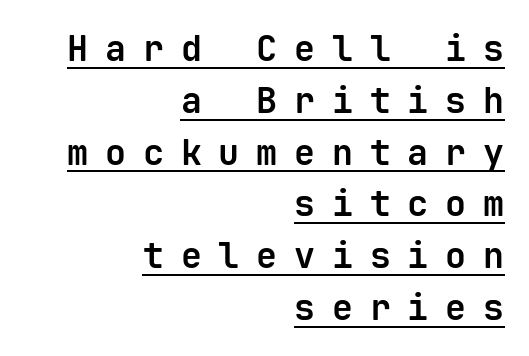
{"serif": "no", "italic": "no", "bold": "yes", "weight": "bold", "width": "normal", "stroke_contrast": "low", "x_height": "medium", "monospaced": "yes", "underline": "yes", "align": "right", "line_spacing": "normal", "line_spacing_ratio": 1.48, "letter_spacing": "wide", "letter_spacing_em": 0.48, "glyph_px": 35}
